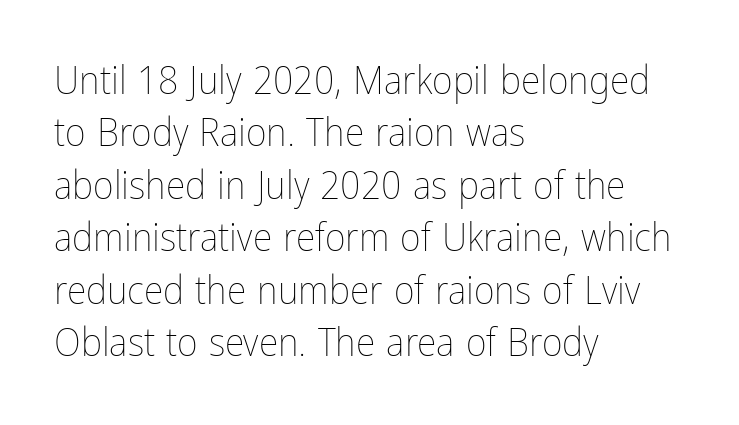
{"italic": "no", "bold": "no", "weight": "thin", "width": "condensed", "stroke_contrast": "low", "x_height": "medium", "monospaced": "no", "underline": "no", "align": "left", "line_spacing": "normal", "line_spacing_ratio": 1.31, "letter_spacing": "normal", "letter_spacing_em": 0.0, "glyph_px": 40}
